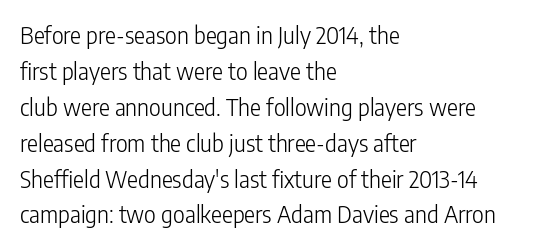
The foot of each line stays bare and open. It's the straight-up-and-down kind of type. The gaps between neighbouring characters are ordinary and unremarkable. A normal amount of white space separates one row of letters from the next. Typeset ragged right — the left edge is the straight one. Is the stroke heavy? The answer is a plain regular-or-lighter.
